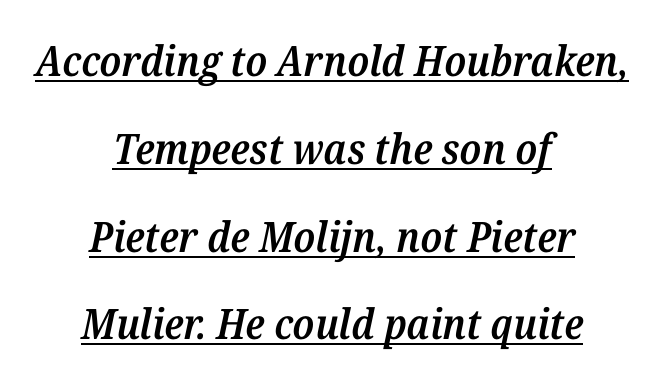
Regarding leading, the lines here are spaced well apart. Students, note that the glyphs here touch the page at normal intervals. Serif or sans? Serif — the stroke terminals have little feet. Notice how the passage keeps no hard edge, just a central spine. This is moderately heavy type, rendered in semibold.
